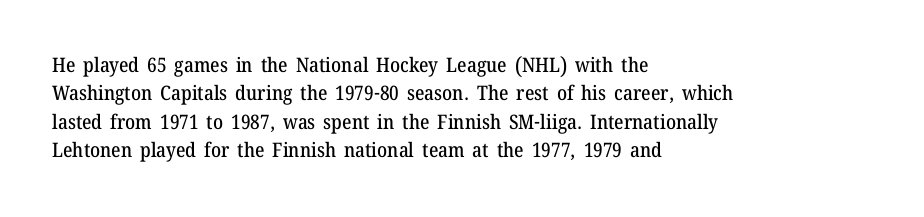
Q: Is the text italic (slanted)? A: No, it is upright.
Q: Is the text underlined? A: No.
Q: How is the paragraph aligned? A: Left-aligned.
Q: Is the spacing between letters normal or unusually wide? A: Normal.
Q: Is the spacing between lines tight, normal or loose? A: Normal.
